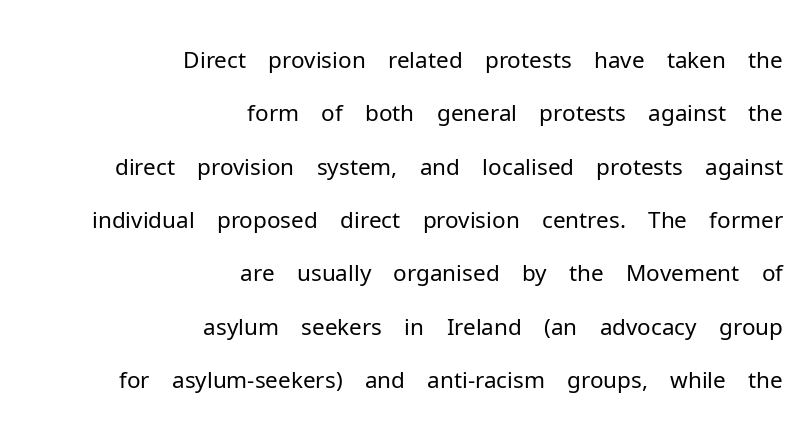
{"serif": "no", "italic": "no", "bold": "no", "weight": "light", "width": "normal", "stroke_contrast": "low", "x_height": "medium", "monospaced": "no", "underline": "no", "align": "right", "line_spacing_ratio": 1.16, "letter_spacing": "normal", "letter_spacing_em": 0.0, "glyph_px": 46}
